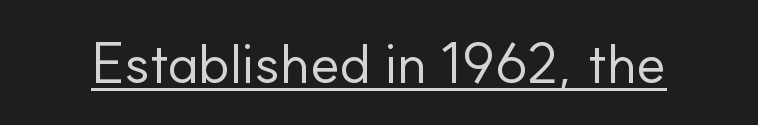
The image shows 56 px regular-weight sans-serif type, upright; set normal letter spacing, underlined; low stroke contrast and a small x-height.
